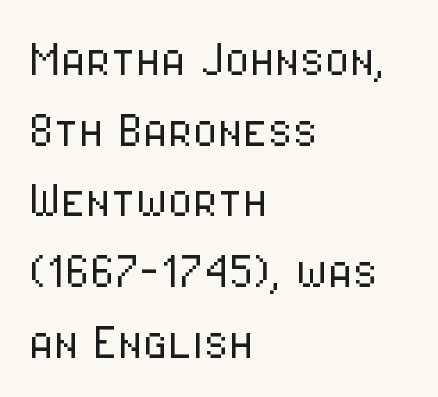
Q: Is the text bold? A: No.
Q: Is the text italic (slanted)? A: No, it is upright.
Q: Is the typeface a serif or a sans-serif typeface? A: Sans-serif.
Q: Is the text underlined? A: No.
Q: How is the paragraph aligned? A: Left-aligned.
Q: Is the spacing between letters normal or unusually wide? A: Normal.
Q: Width (condensed, normal, or wide)? A: Condensed.
Q: Stroke contrast? A: Low.
Q: x-height? A: Medium.
Q: Monospaced? A: No.
